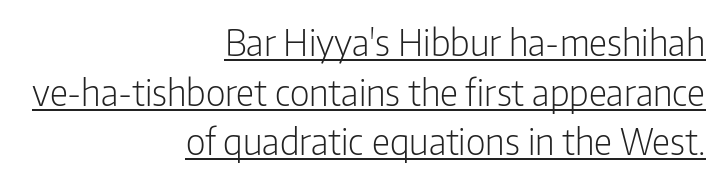
{"serif": "no", "italic": "no", "bold": "no", "weight": "light", "width": "condensed", "stroke_contrast": "low", "x_height": "medium", "monospaced": "no", "underline": "yes", "align": "right", "line_spacing": "normal", "line_spacing_ratio": 1.38, "letter_spacing": "normal", "letter_spacing_em": 0.0, "glyph_px": 36}
